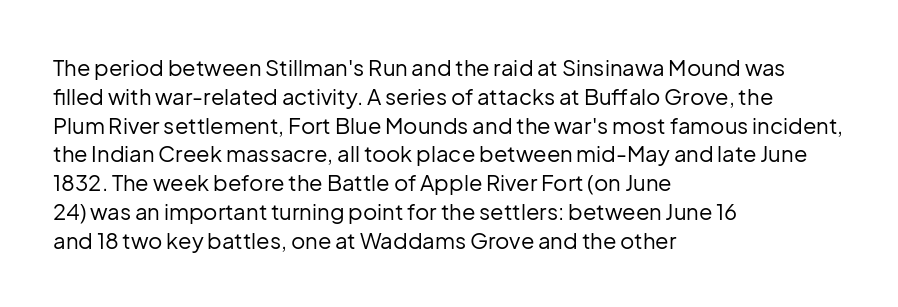
The image shows 22 px text type, upright; set left-aligned, normal line spacing (1.31x), normal letter spacing, not underlined.
